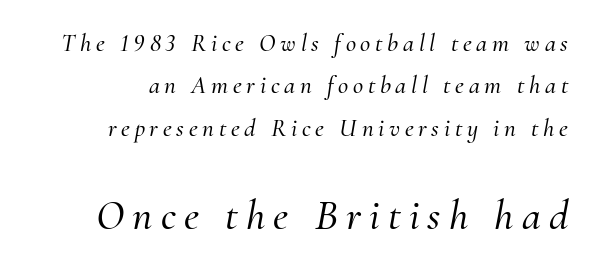
{"serif": "yes", "italic": "yes", "lean": "right", "slant_degrees": 10, "width": "normal", "stroke_contrast": "medium", "x_height": "small", "monospaced": "no", "underline": "no", "line_spacing": "normal", "line_spacing_ratio": 1.7, "larger_block": "second", "size_ratio": 1.72, "glyph_px": 43}
